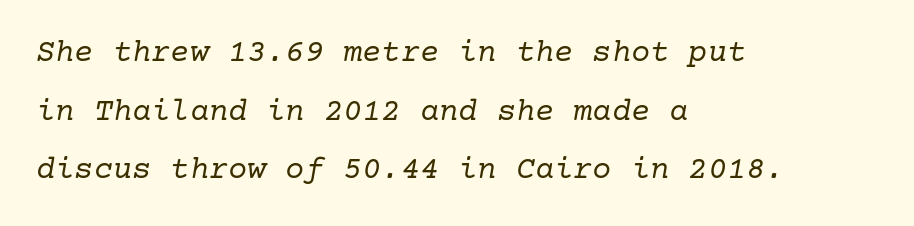
Q: Is the text bold? A: No.
Q: Is the text italic (slanted)? A: Yes, it leans right by about 10 degrees.
Q: Is the typeface a serif or a sans-serif typeface? A: Serif.
Q: Is the text underlined? A: No.
Q: How is the paragraph aligned? A: Left-aligned.
Q: Is the spacing between letters normal or unusually wide? A: Normal.
Q: Width (condensed, normal, or wide)? A: Normal.
Q: Stroke contrast? A: Low.
Q: x-height? A: Medium.
